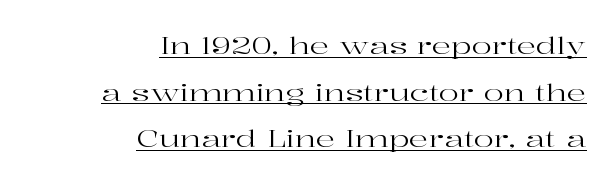
The image shows 24 px text type, upright; set right-aligned, loose line spacing (1.94x), normal letter spacing, underlined.
